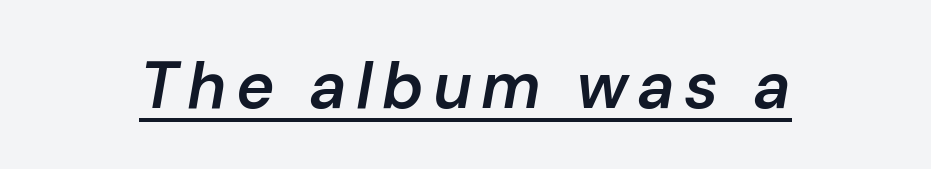
Do the characters align in a grid? No, the font is proportional. Somebody hit Ctrl+U on this one — the words are underlined. The letters are semibold — heavier than regular but short of a full bold. The face used here has a pronounced slope to its letters.
